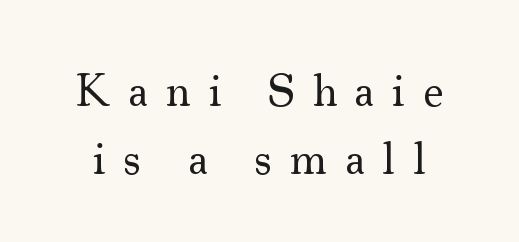
Regular leading. Little horizontal feet cap the strokes, marking this as serif type. Looks like regular typesetting: each glyph gets only the width it needs. A typesetter would call this heavily tracked-out type. Heft: none added — not bold.
